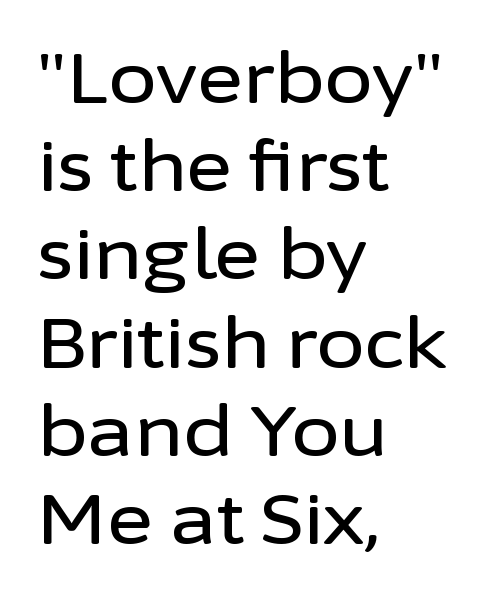
{"serif": "no", "italic": "no", "width": "normal", "stroke_contrast": "low", "x_height": "medium", "monospaced": "no", "underline": "no", "align": "left", "line_spacing": "normal", "line_spacing_ratio": 1.26, "letter_spacing": "normal", "letter_spacing_em": 0.0, "glyph_px": 70}
